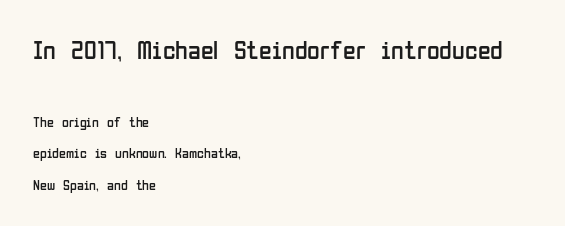
{"italic": "no", "bold": "no", "underline": "no", "align": "left", "line_spacing": "loose", "line_spacing_ratio": 2.26, "letter_spacing": "normal", "letter_spacing_em": 0.0, "larger_block": "first", "size_ratio": 1.86, "glyph_px": 26}
